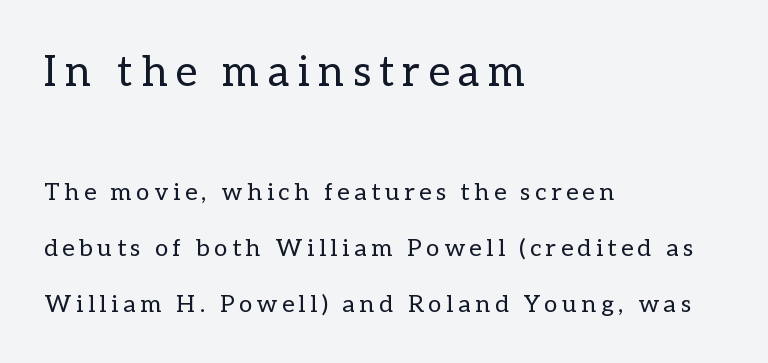
The image shows 42 px regular-weight type, upright; set left-aligned, loose line spacing (2.34x), unusually wide letter spacing (+0.2 em), not underlined; the first (top) block is 1.75x larger; low stroke contrast and a medium x-height.
